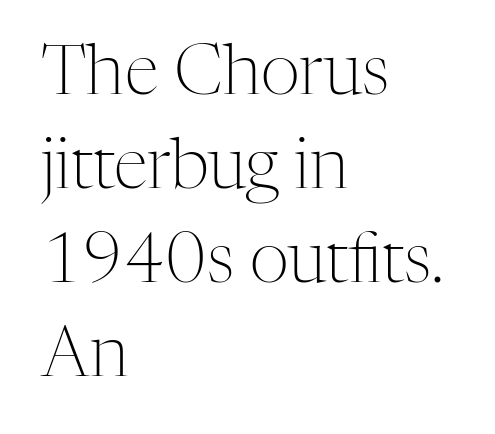
Q: Is the text bold? A: No.
Q: Is the text italic (slanted)? A: No, it is upright.
Q: Is the typeface a serif or a sans-serif typeface? A: Serif.
Q: Is the text underlined? A: No.
Q: How is the paragraph aligned? A: Left-aligned.
Q: Is the spacing between letters normal or unusually wide? A: Normal.
Q: Is the spacing between lines tight, normal or loose? A: Normal.
Q: Width (condensed, normal, or wide)? A: Normal.
Q: Stroke contrast? A: Medium.
Q: x-height? A: Medium.
Q: Monospaced? A: No.
